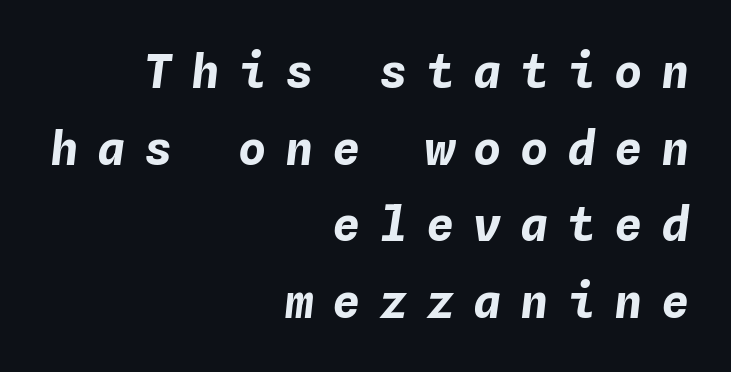
Just letters on the line, the space beneath them empty. Reading down the block, your eye finds every line finishing at a fixed right position. This sample has the even, mechanical cadence of fixed-width lettering. The lettering tilts uniformly, giving the passage an italic look.
